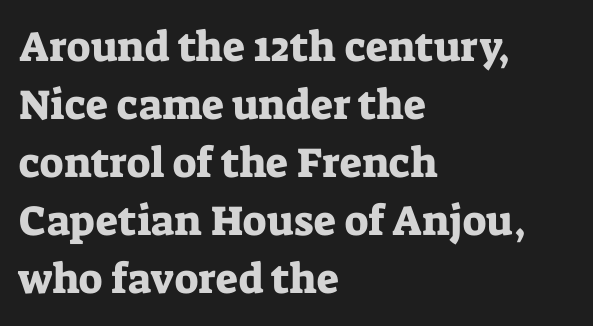
Q: Is the text italic (slanted)? A: No, it is upright.
Q: Is the typeface a serif or a sans-serif typeface? A: Serif.
Q: Is the text underlined? A: No.
Q: How is the paragraph aligned? A: Left-aligned.
Q: Is the spacing between letters normal or unusually wide? A: Normal.
Q: Is the spacing between lines tight, normal or loose? A: Normal.
Q: Width (condensed, normal, or wide)? A: Normal.
Q: Stroke contrast? A: Low.
Q: x-height? A: Medium.
Q: Monospaced? A: No.
